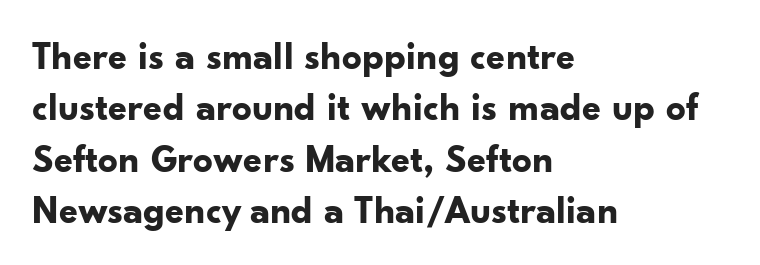
{"serif": "no", "italic": "no", "bold": "yes", "weight": "bold", "width": "normal", "stroke_contrast": "low", "x_height": "small", "monospaced": "no", "underline": "no", "align": "left", "line_spacing": "normal", "line_spacing_ratio": 1.32, "letter_spacing": "normal", "letter_spacing_em": 0.0, "glyph_px": 39}
